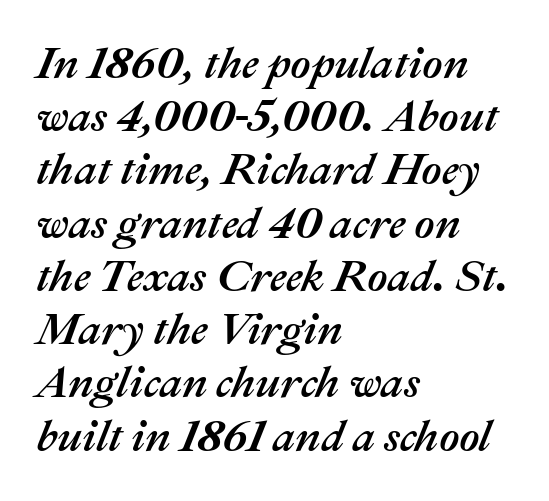
Q: Is the text italic (slanted)? A: Yes, it leans right by about 22 degrees.
Q: Is the text underlined? A: No.
Q: How is the paragraph aligned? A: Left-aligned.
Q: Is the spacing between letters normal or unusually wide? A: Normal.
Q: Width (condensed, normal, or wide)? A: Normal.
Q: Stroke contrast? A: Medium.
Q: x-height? A: Medium.
Q: Monospaced? A: No.
